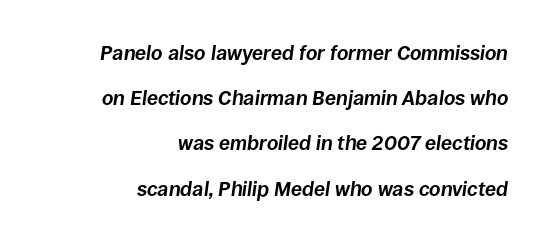
{"italic": "yes", "lean": "right", "slant_degrees": 8, "bold": "yes", "underline": "no", "align": "right", "line_spacing": "loose", "line_spacing_ratio": 2.26, "letter_spacing": "normal", "letter_spacing_em": 0.0, "glyph_px": 20}
